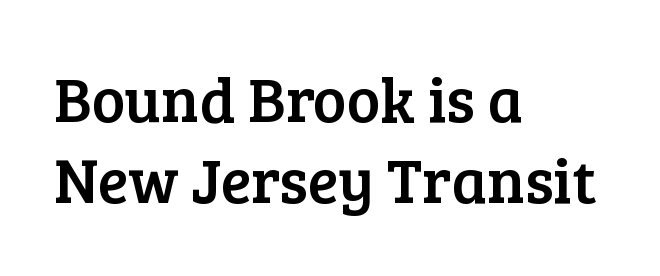
Q: Is the text italic (slanted)? A: No, it is upright.
Q: Is the typeface a serif or a sans-serif typeface? A: Serif.
Q: Is the text underlined? A: No.
Q: How is the paragraph aligned? A: Left-aligned.
Q: Is the spacing between letters normal or unusually wide? A: Normal.
Q: Is the spacing between lines tight, normal or loose? A: Normal.
Q: Width (condensed, normal, or wide)? A: Normal.
Q: Stroke contrast? A: Low.
Q: x-height? A: Medium.
Q: Monospaced? A: No.
